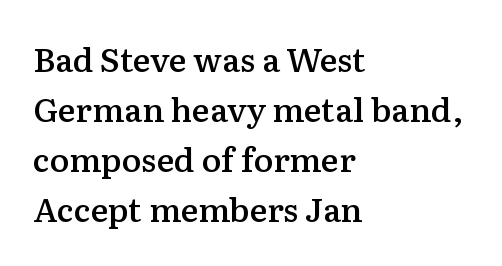
Q: Is the text bold? A: Semi-bold.
Q: Is the text italic (slanted)? A: No, it is upright.
Q: Is the typeface a serif or a sans-serif typeface? A: Serif.
Q: Is the text underlined? A: No.
Q: How is the paragraph aligned? A: Left-aligned.
Q: Is the spacing between letters normal or unusually wide? A: Normal.
Q: Is the spacing between lines tight, normal or loose? A: Normal.
Q: Width (condensed, normal, or wide)? A: Normal.
Q: Stroke contrast? A: Medium.
Q: x-height? A: Medium.
Q: Monospaced? A: No.
